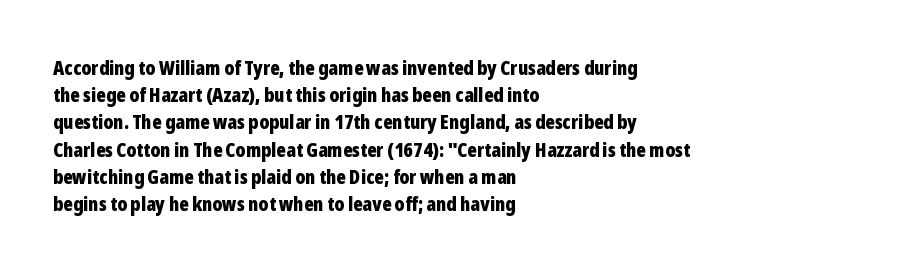
{"italic": "no", "bold": "yes", "underline": "no", "align": "left", "line_spacing": "normal", "line_spacing_ratio": 1.36, "letter_spacing": "normal", "letter_spacing_em": 0.0, "glyph_px": 20}
